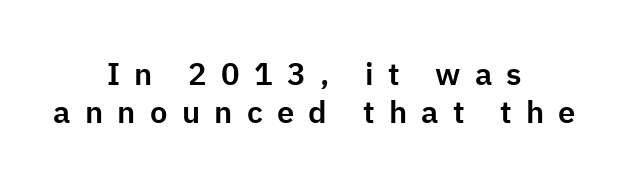
The letters carry no serifs — their stems end cleanly without finishing strokes. Each letter keeps its own natural width here, so spacing adapts to shape. The type sits square on the baseline with zero lean. Loose tracking; the words dissolve into strings of separated letters.
